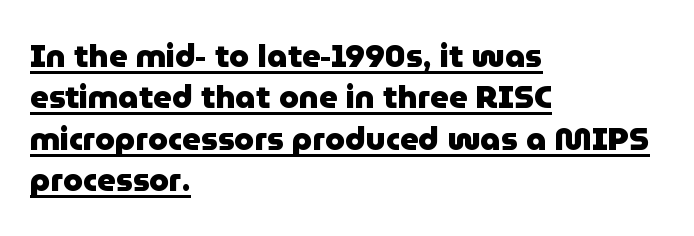
The typesetter chose a ragged-right arrangement here. The passage shown is typed in a proportional face where columns would drift. The letters stand upright; this is a roman face. Tracking here is standard; glyphs follow each other at the usual distance. Successive baselines arrive at the customary interval. Descenders here cross a horizontal rule under the line.
